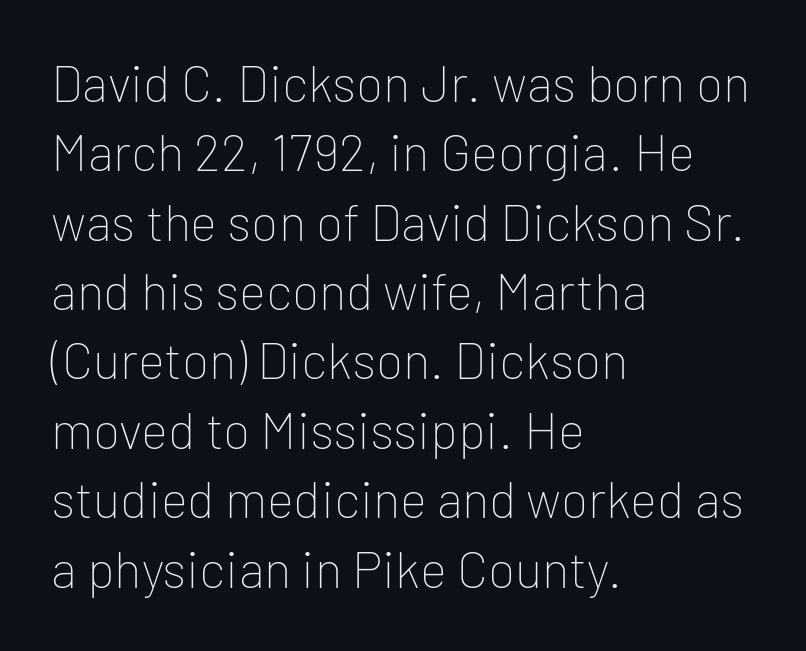
Q: Is the text bold? A: No.
Q: Is the text italic (slanted)? A: No, it is upright.
Q: Is the typeface a serif or a sans-serif typeface? A: Sans-serif.
Q: Is the text underlined? A: No.
Q: How is the paragraph aligned? A: Left-aligned.
Q: Is the spacing between letters normal or unusually wide? A: Normal.
Q: Is the spacing between lines tight, normal or loose? A: Normal.
Q: Width (condensed, normal, or wide)? A: Normal.
Q: Stroke contrast? A: Low.
Q: x-height? A: Medium.
Q: Monospaced? A: No.
